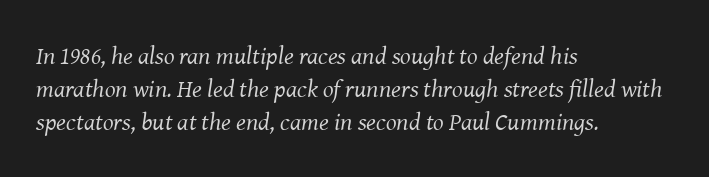
{"italic": "yes", "lean": "right", "slant_degrees": 8, "bold": "no", "underline": "no", "align": "left", "line_spacing": "normal", "line_spacing_ratio": 1.33, "letter_spacing": "normal", "letter_spacing_em": 0.0, "glyph_px": 25}
